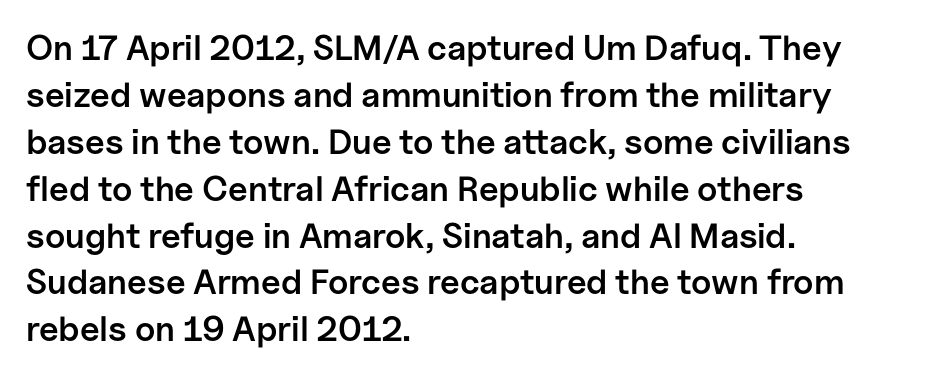
The image shows 35 px semibold sans-serif type, upright; set left-aligned, normal line spacing (1.34x), normal letter spacing, not underlined; low stroke contrast and a medium x-height.
